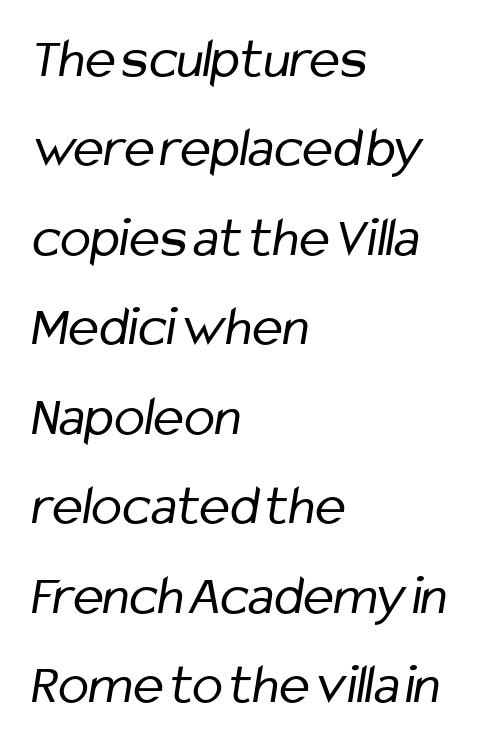
Q: Is the text bold? A: No.
Q: Is the typeface a serif or a sans-serif typeface? A: Sans-serif.
Q: Is the text underlined? A: No.
Q: How is the paragraph aligned? A: Left-aligned.
Q: Is the spacing between letters normal or unusually wide? A: Normal.
Q: Is the spacing between lines tight, normal or loose? A: Normal.
Q: Width (condensed, normal, or wide)? A: Condensed.
Q: Stroke contrast? A: Low.
Q: x-height? A: Medium.
Q: Monospaced? A: No.
